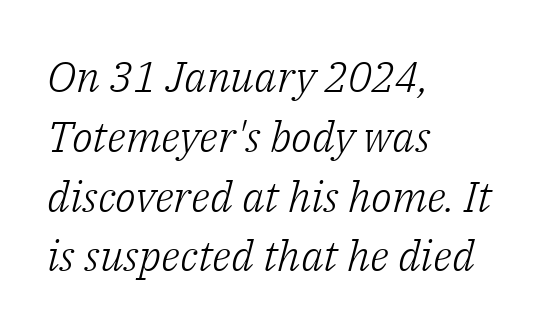
{"serif": "yes", "italic": "yes", "lean": "right", "slant_degrees": 14, "bold": "no", "weight": "light", "width": "normal", "stroke_contrast": "low", "x_height": "medium", "monospaced": "no", "underline": "no", "align": "left", "line_spacing": "normal", "line_spacing_ratio": 1.39, "letter_spacing": "normal", "letter_spacing_em": 0.0, "glyph_px": 43}
